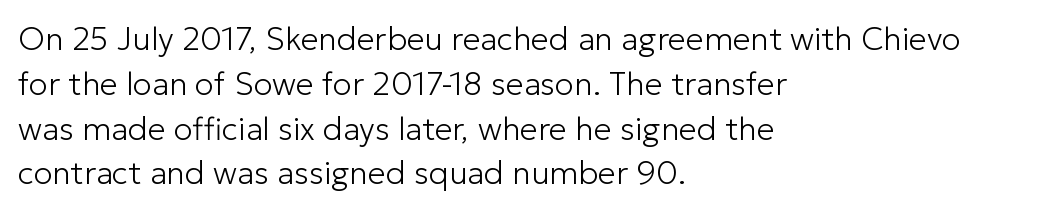
Q: Is the text bold? A: No.
Q: Is the text italic (slanted)? A: No, it is upright.
Q: Is the typeface a serif or a sans-serif typeface? A: Sans-serif.
Q: Is the text underlined? A: No.
Q: How is the paragraph aligned? A: Left-aligned.
Q: Is the spacing between letters normal or unusually wide? A: Normal.
Q: Is the spacing between lines tight, normal or loose? A: Normal.
Q: Width (condensed, normal, or wide)? A: Normal.
Q: Stroke contrast? A: Low.
Q: x-height? A: Medium.
Q: Monospaced? A: No.
